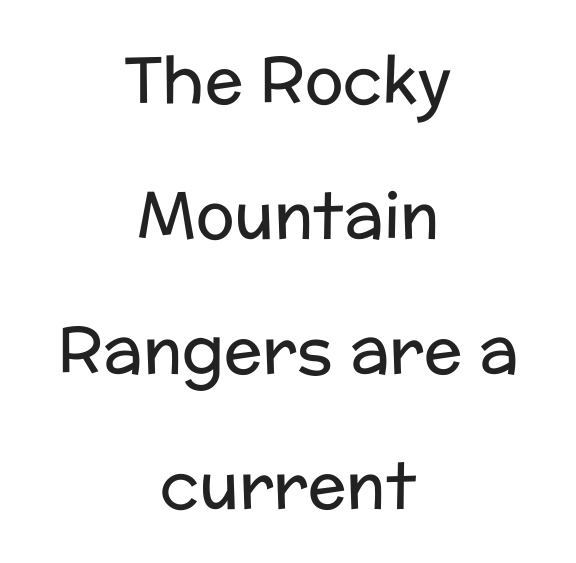
{"serif": "no", "italic": "no", "bold": "no", "weight": "regular", "width": "normal", "stroke_contrast": "low", "x_height": "medium", "monospaced": "no", "underline": "no", "align": "center", "line_spacing": "loose", "line_spacing_ratio": 2.11, "letter_spacing": "normal", "letter_spacing_em": 0.0, "glyph_px": 64}
